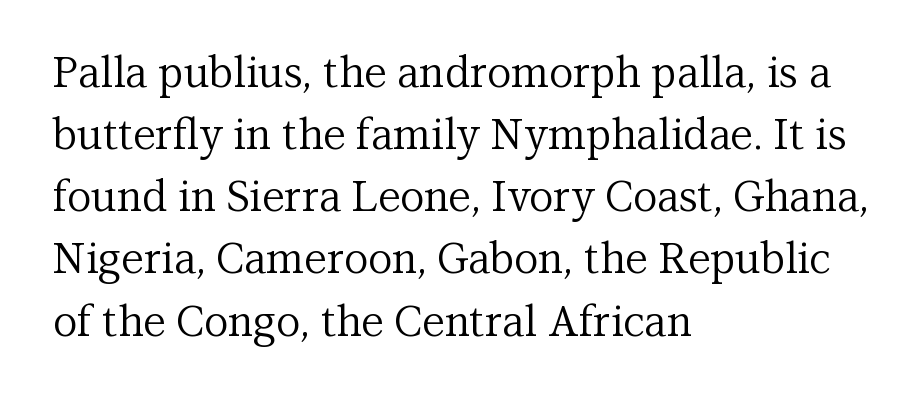
This sample is left-justified, so line endings fall wherever the words run out. The rendering uses natural spacing where letterforms have individual widths. Stroke terminals: seriffed. Reading down the column, the eye jumps a familiar distance to each next line. This is not heavy type; no bold has been used. Compared with typical body copy, the letter spacing here is the same.
